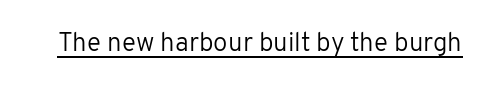
Short note: letters normally spaced. Is this a heavy cut? Hardly; it is regular or lighter. This sample uses an upright cut, with every glyph sitting square on the baseline. Is there an underline? Yes — a line sits under the letters.
